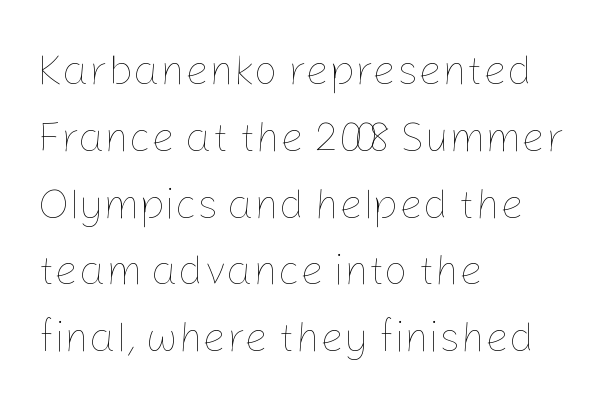
Q: Is the text bold? A: No.
Q: Is the text italic (slanted)? A: No, it is upright.
Q: Is the text underlined? A: No.
Q: How is the paragraph aligned? A: Left-aligned.
Q: Is the spacing between letters normal or unusually wide? A: Normal.
Q: Is the spacing between lines tight, normal or loose? A: Normal.
Q: Width (condensed, normal, or wide)? A: Normal.
Q: Stroke contrast? A: Low.
Q: x-height? A: Medium.
Q: Monospaced? A: No.
